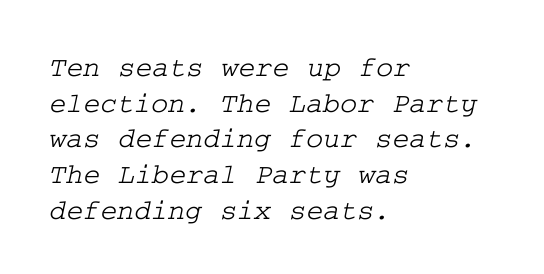
Letterform terminals end in serifs throughout the passage. Caption: multi-line text, flush left, ragged right. The strip under each line holds only bare page. Standard letterfit; no display-style spreading of the glyphs.
